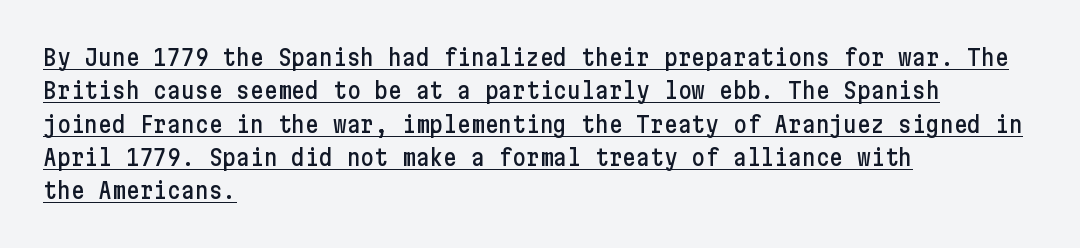
Look at the tracking — it's just the regular setting, nothing added. In terms of leading, this rendering sits right in the middle. Vertical strokes here are truly vertical. The face used here appears with an underline applied.
